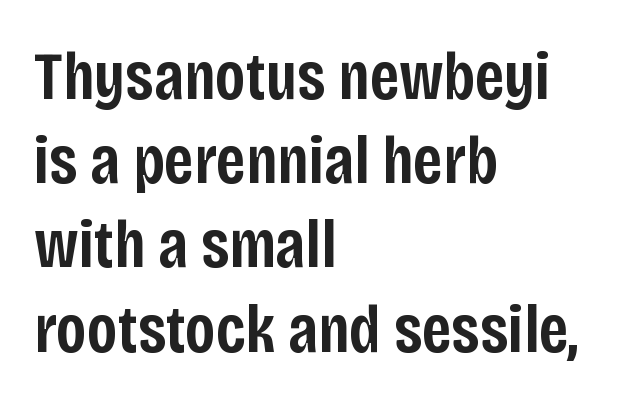
Q: Is the text bold? A: Semi-bold.
Q: Is the text italic (slanted)? A: No, it is upright.
Q: Is the typeface a serif or a sans-serif typeface? A: Sans-serif.
Q: Is the text underlined? A: No.
Q: How is the paragraph aligned? A: Left-aligned.
Q: Is the spacing between letters normal or unusually wide? A: Normal.
Q: Width (condensed, normal, or wide)? A: Condensed.
Q: Stroke contrast? A: Low.
Q: x-height? A: Large.
Q: Monospaced? A: No.
